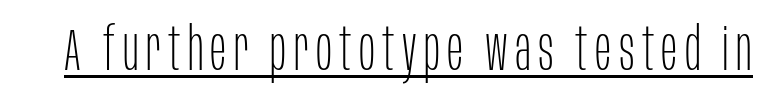
Q: Is the text bold? A: No.
Q: Is the text italic (slanted)? A: No, it is upright.
Q: Is the typeface a serif or a sans-serif typeface? A: Sans-serif.
Q: Is the text underlined? A: Yes.
Q: Width (condensed, normal, or wide)? A: Condensed.
Q: Stroke contrast? A: Low.
Q: x-height? A: Large.
Q: Monospaced? A: No.
